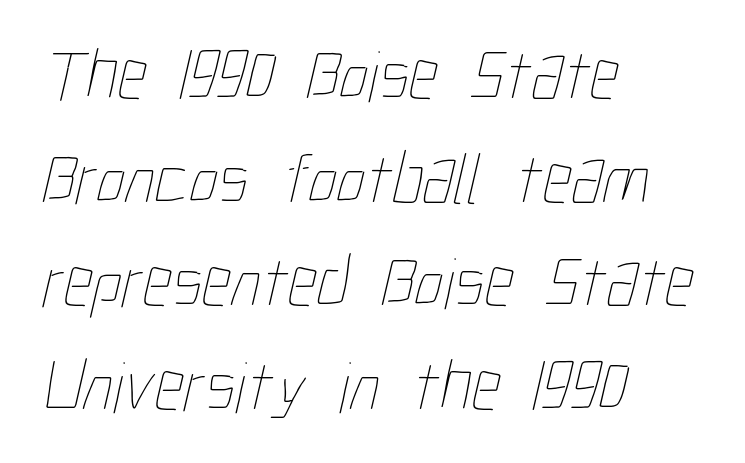
Characters follow at the spacing the type designer built in. Proportional: the letters do not fall into vertical columns. This is not heavy type; no bold has been used. Reading down the block, your eye returns to a fixed left position each line. Words float on clear page, feet unadorned.
